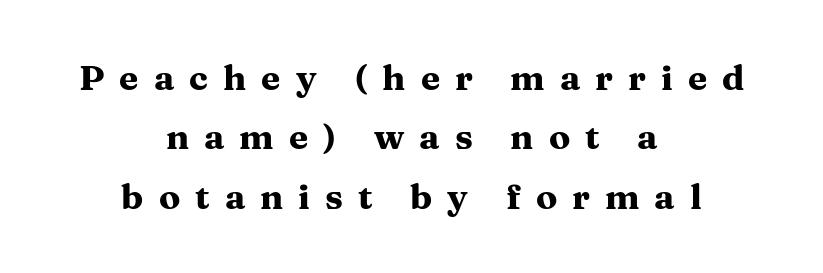
Is the block centered? Yes — each line is placed symmetrically about the middle. In terms of letterspacing, this is a distinctly airy, spread setting. Do the letters lean? They stand straight. Check where the strokes stop: tiny serifs finish them off. Has an underline been added? It has not.
